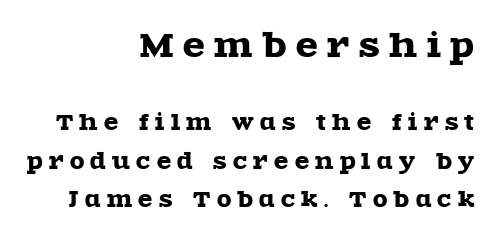
{"serif": "yes", "italic": "no", "width": "wide", "x_height": "large", "monospaced": "no", "underline": "no", "align": "right", "line_spacing_ratio": 1.85, "letter_spacing": "wide", "letter_spacing_em": 0.3, "larger_block": "first", "size_ratio": 1.52, "glyph_px": 32}
